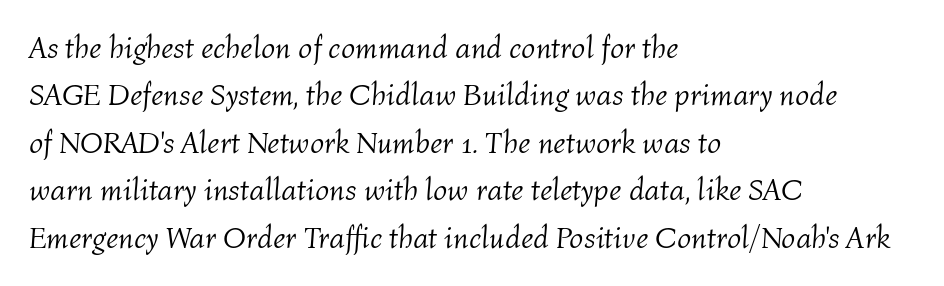
Q: Is the text bold? A: No.
Q: Is the text italic (slanted)? A: Yes, it leans right by about 4 degrees.
Q: Is the text underlined? A: No.
Q: How is the paragraph aligned? A: Left-aligned.
Q: Is the spacing between letters normal or unusually wide? A: Normal.
Q: Is the spacing between lines tight, normal or loose? A: Normal.
Q: Width (condensed, normal, or wide)? A: Normal.
Q: Stroke contrast? A: Medium.
Q: x-height? A: Medium.
Q: Monospaced? A: No.
